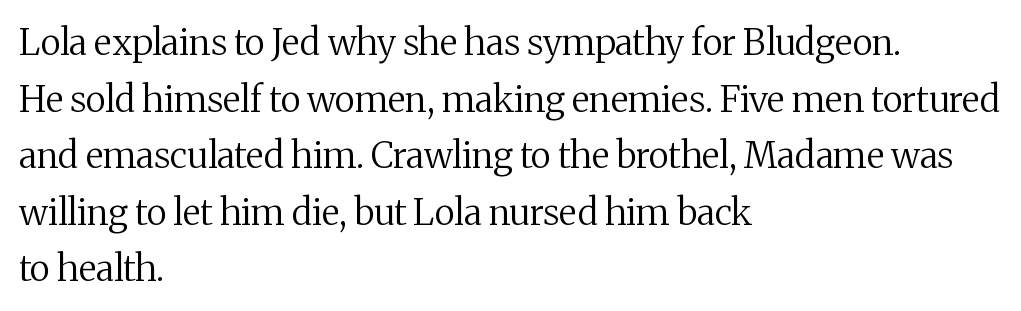
The image shows 36 px regular-weight serif type, upright; set left-aligned, normal line spacing (1.57x), normal letter spacing, not underlined; medium stroke contrast and a medium x-height.
